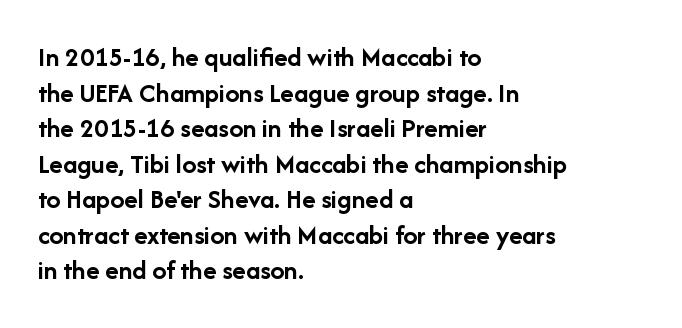
Q: Is the text bold? A: Yes.
Q: Is the text italic (slanted)? A: No, it is upright.
Q: Is the typeface a serif or a sans-serif typeface? A: Sans-serif.
Q: Is the text underlined? A: No.
Q: How is the paragraph aligned? A: Left-aligned.
Q: Is the spacing between letters normal or unusually wide? A: Normal.
Q: Is the spacing between lines tight, normal or loose? A: Normal.
Q: Width (condensed, normal, or wide)? A: Normal.
Q: Stroke contrast? A: Low.
Q: x-height? A: Medium.
Q: Monospaced? A: No.
